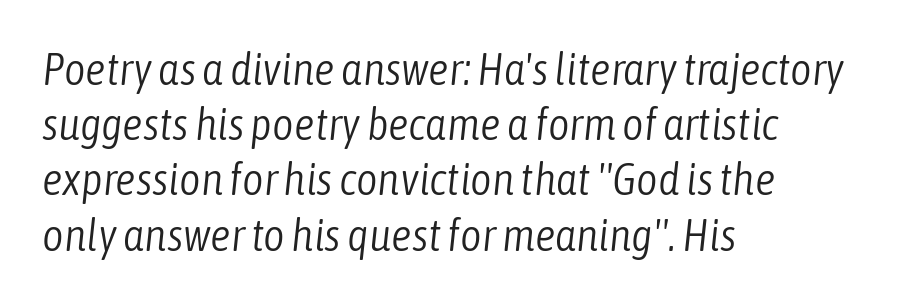
{"italic": "yes", "lean": "right", "slant_degrees": 6, "bold": "no", "weight": "light", "width": "condensed", "stroke_contrast": "low", "x_height": "medium", "monospaced": "no", "underline": "no", "align": "left", "line_spacing_ratio": 1.2, "letter_spacing": "normal", "letter_spacing_em": 0.0, "glyph_px": 46}
